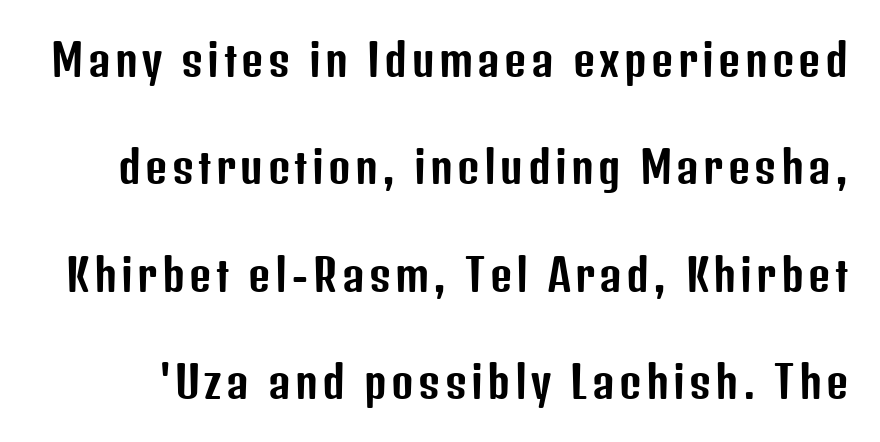
Q: Is the text italic (slanted)? A: No, it is upright.
Q: Is the typeface a serif or a sans-serif typeface? A: Sans-serif.
Q: Is the text underlined? A: No.
Q: Is the spacing between lines tight, normal or loose? A: Loose.
Q: Width (condensed, normal, or wide)? A: Condensed.
Q: Stroke contrast? A: Low.
Q: x-height? A: Medium.
Q: Monospaced? A: No.
